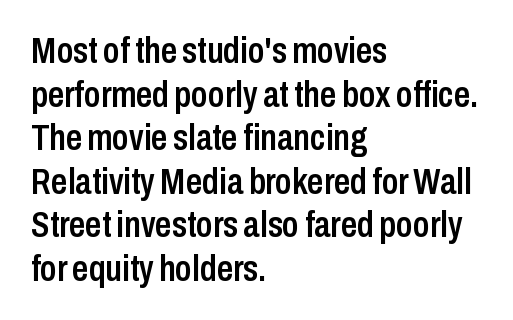
The image shows 36 px semibold, condensed sans-serif type, upright; set left-aligned, line spacing 1.21x, normal letter spacing, not underlined; low stroke contrast and a medium x-height.
